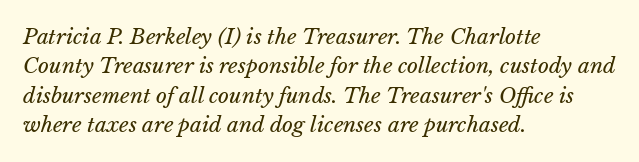
The image shows 21 px text type; set left-aligned, normal line spacing (1.4x), normal letter spacing, not underlined.
